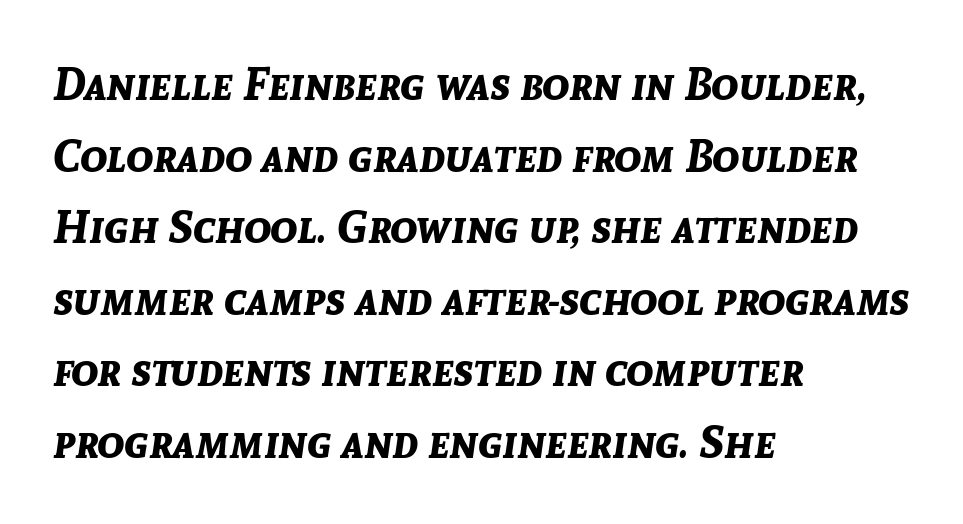
Q: Is the text bold? A: Yes.
Q: Is the text italic (slanted)? A: Yes, it leans right by about 8 degrees.
Q: Is the text underlined? A: No.
Q: How is the paragraph aligned? A: Left-aligned.
Q: Is the spacing between letters normal or unusually wide? A: Normal.
Q: Is the spacing between lines tight, normal or loose? A: Normal.
Q: Width (condensed, normal, or wide)? A: Normal.
Q: Stroke contrast? A: Low.
Q: x-height? A: Medium.
Q: Monospaced? A: No.
